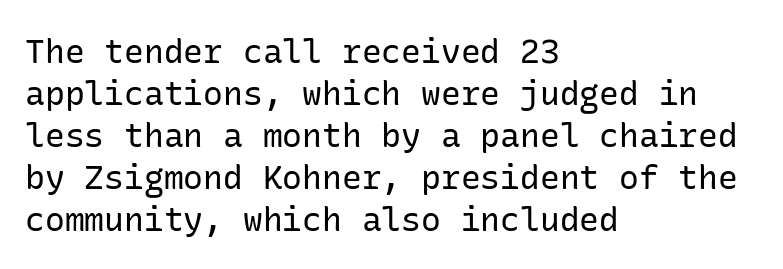
The gap between lines stays unmarked. The weight would be labelled regular, book, light, or lighter still. All the whitespace from short lines collects on the right. Check where the strokes stop: nothing finishes them off — pure sans.
